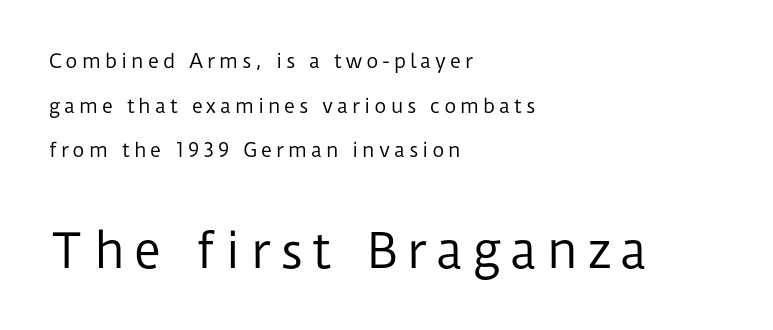
{"serif": "no", "italic": "no", "bold": "no", "weight": "regular", "width": "normal", "stroke_contrast": "low", "x_height": "medium", "monospaced": "no", "underline": "no", "align": "left", "line_spacing": "loose", "line_spacing_ratio": 2.35, "letter_spacing": "wide", "letter_spacing_em": 0.2, "larger_block": "second", "size_ratio": 2.47, "glyph_px": 47}
